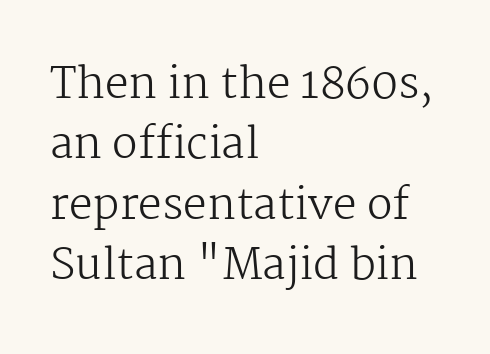
Q: Is the text bold? A: No.
Q: Is the text italic (slanted)? A: No, it is upright.
Q: Is the typeface a serif or a sans-serif typeface? A: Serif.
Q: Is the text underlined? A: No.
Q: How is the paragraph aligned? A: Left-aligned.
Q: Is the spacing between letters normal or unusually wide? A: Normal.
Q: Is the spacing between lines tight, normal or loose? A: Normal.
Q: Width (condensed, normal, or wide)? A: Normal.
Q: Stroke contrast? A: Medium.
Q: x-height? A: Medium.
Q: Monospaced? A: No.
